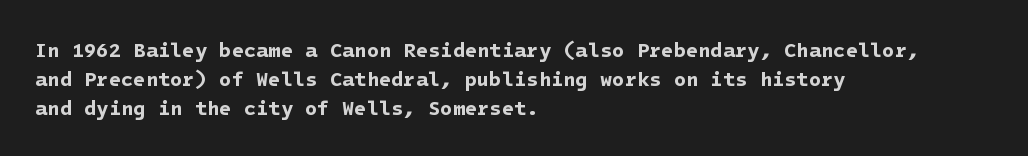
Q: Is the text bold? A: Yes.
Q: Is the text underlined? A: No.
Q: How is the paragraph aligned? A: Left-aligned.
Q: Is the spacing between letters normal or unusually wide? A: Normal.
Q: Is the spacing between lines tight, normal or loose? A: Normal.
